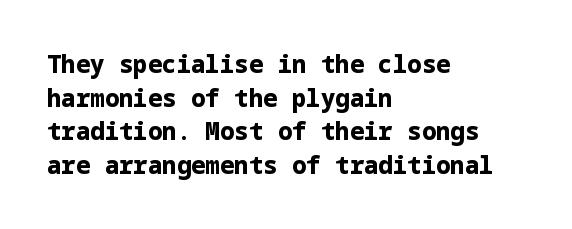
{"italic": "no", "bold": "yes", "underline": "no", "align": "left", "line_spacing": "normal", "line_spacing_ratio": 1.4, "letter_spacing": "normal", "letter_spacing_em": 0.0, "glyph_px": 24}
